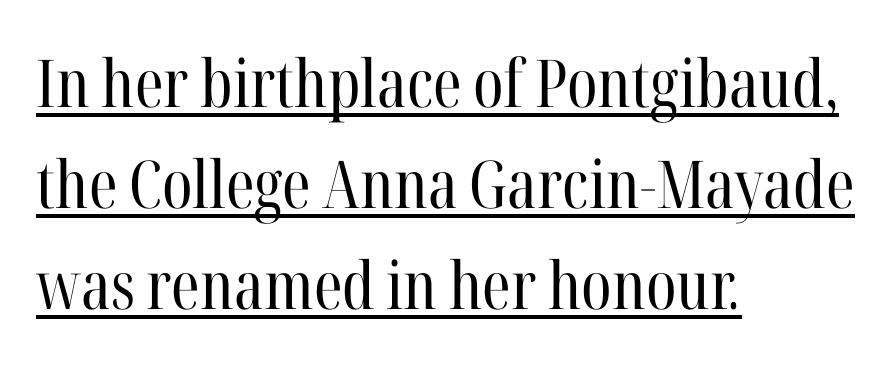
{"serif": "yes", "italic": "no", "bold": "no", "weight": "regular", "width": "condensed", "stroke_contrast": "high", "x_height": "medium", "monospaced": "no", "underline": "yes", "align": "left", "line_spacing": "normal", "line_spacing_ratio": 1.53, "letter_spacing": "normal", "letter_spacing_em": 0.0, "glyph_px": 66}
